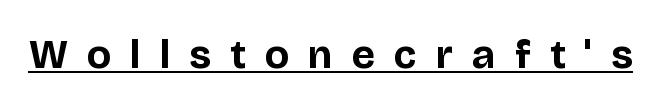
{"serif": "no", "italic": "no", "bold": "yes", "weight": "bold", "width": "normal", "stroke_contrast": "low", "x_height": "large", "monospaced": "no", "underline": "yes", "letter_spacing": "wide", "letter_spacing_em": 0.47, "glyph_px": 41}
